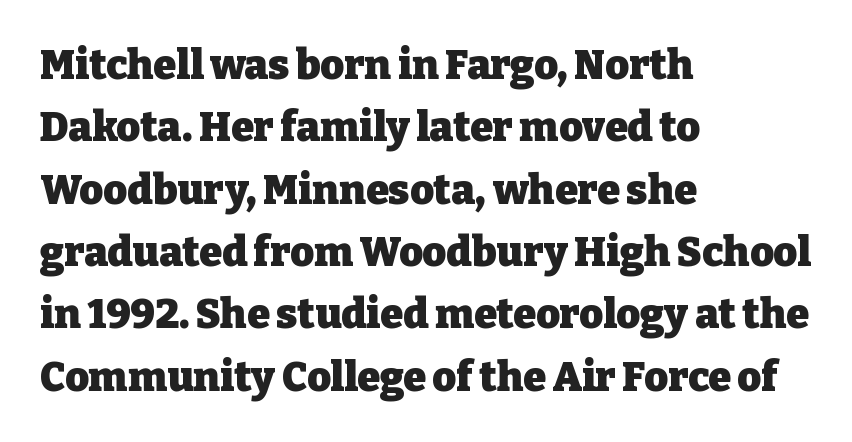
{"serif": "yes", "italic": "no", "bold": "yes", "weight": "heavy", "width": "normal", "stroke_contrast": "low", "x_height": "medium", "monospaced": "no", "underline": "no", "align": "left", "line_spacing": "normal", "line_spacing_ratio": 1.52, "letter_spacing": "normal", "letter_spacing_em": 0.0, "glyph_px": 41}
